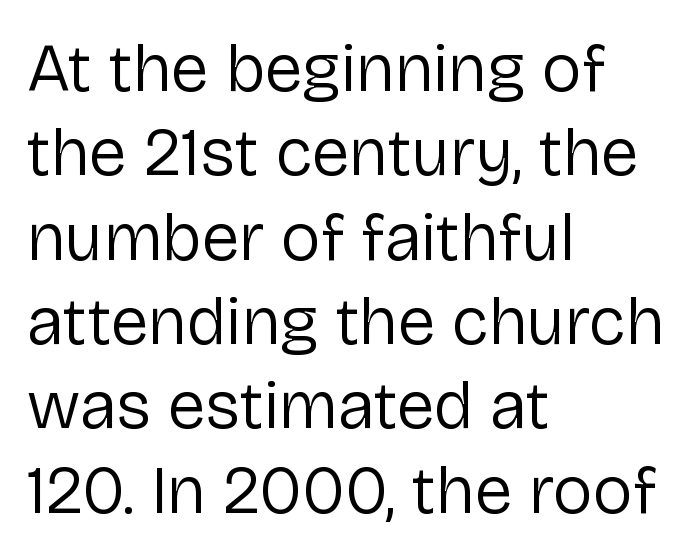
{"serif": "no", "italic": "no", "bold": "no", "weight": "regular", "width": "normal", "stroke_contrast": "low", "x_height": "medium", "monospaced": "no", "underline": "no", "align": "left", "line_spacing_ratio": 1.24, "letter_spacing": "normal", "letter_spacing_em": 0.0, "glyph_px": 68}
